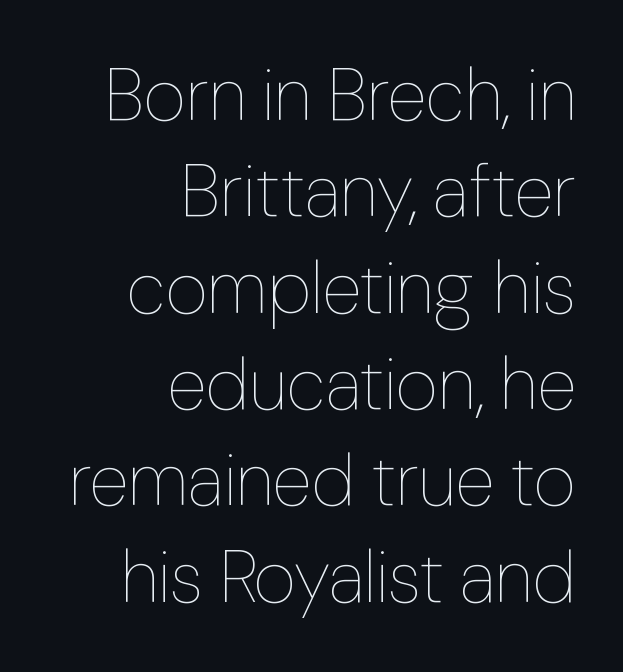
Q: Is the text bold? A: No.
Q: Is the text italic (slanted)? A: No, it is upright.
Q: Is the text underlined? A: No.
Q: How is the paragraph aligned? A: Right-aligned.
Q: Is the spacing between letters normal or unusually wide? A: Normal.
Q: Is the spacing between lines tight, normal or loose? A: Normal.
Q: Width (condensed, normal, or wide)? A: Normal.
Q: Stroke contrast? A: Low.
Q: x-height? A: Medium.
Q: Monospaced? A: No.
